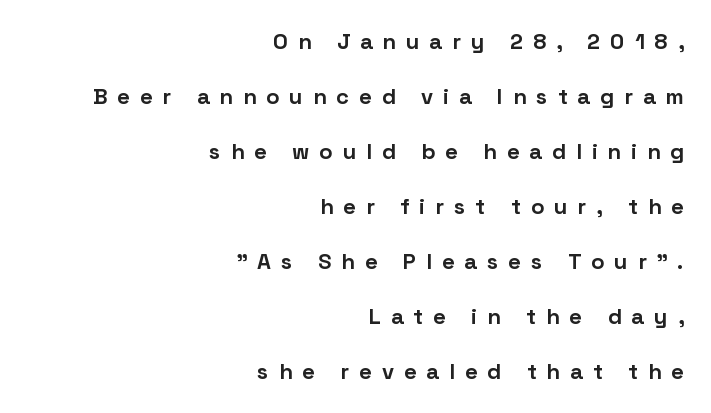
The image shows 22 px bold type, upright; set right-aligned, loose line spacing (2.5x), unusually wide letter spacing (+0.45 em), not underlined.
